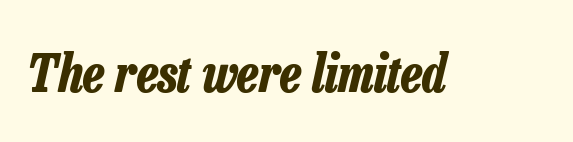
{"italic": "yes", "lean": "right", "slant_degrees": 13, "bold": "yes", "weight": "bold", "width": "condensed", "stroke_contrast": "low", "x_height": "medium", "monospaced": "no", "underline": "no", "letter_spacing": "normal", "letter_spacing_em": 0.0, "glyph_px": 52}
